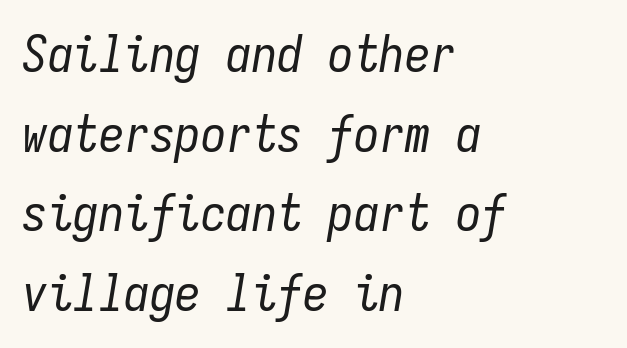
Monospaced: the letters line up in strict vertical columns. Only glyphs here, with clear space below each row. The type is set solid horizontally, with unmodified tracking. Weight: in the light-to-regular range.
